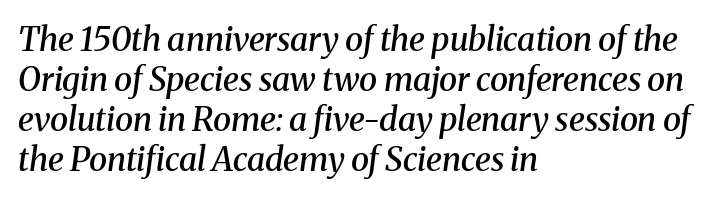
The image shows 33 px semibold serif type, italic (leaning right); set left-aligned, line spacing 1.21x, normal letter spacing, not underlined; medium stroke contrast and a medium x-height.
